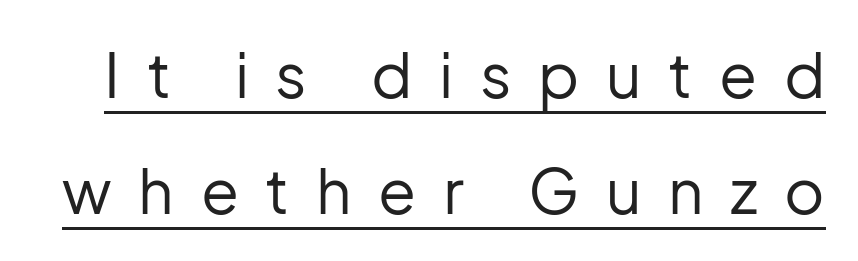
The image shows 62 px regular-weight sans-serif type, upright; set line spacing 1.87x, unusually wide letter spacing (+0.43 em), underlined; low stroke contrast and a medium x-height.
